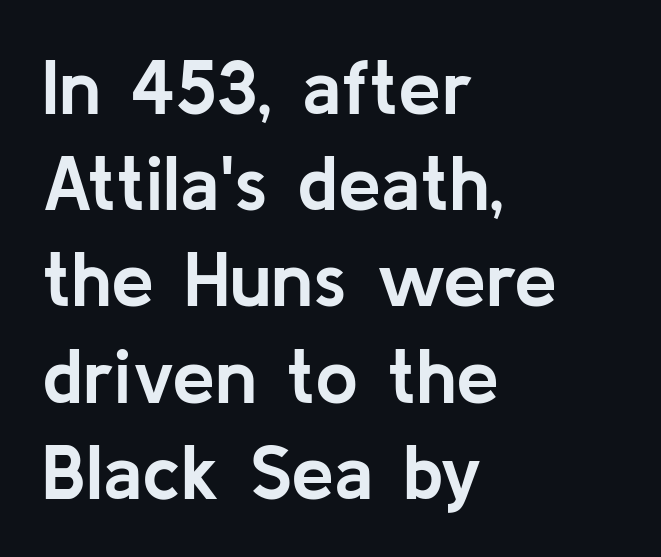
{"serif": "no", "italic": "no", "bold": "yes", "weight": "semibold", "width": "normal", "stroke_contrast": "low", "x_height": "medium", "monospaced": "no", "underline": "no", "align": "left", "line_spacing": "normal", "line_spacing_ratio": 1.25, "letter_spacing": "normal", "letter_spacing_em": 0.0, "glyph_px": 77}
